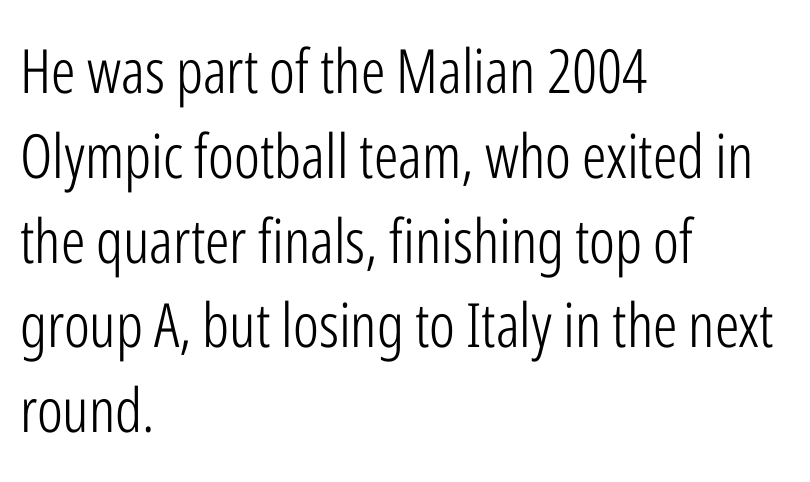
Compared with a typical body face, this is equally light or lighter still. You can tell from the bare stems that sans-serif type was used. Observe the ordinary spacing: letters are neighbours, not strangers. In CSS terms this would be text-align: left.
